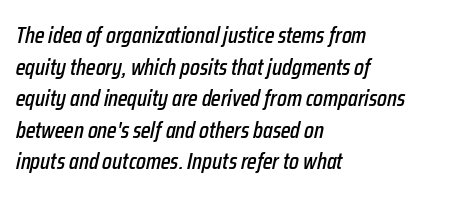
Q: Is the text italic (slanted)? A: Yes, it leans right by about 12 degrees.
Q: Is the text underlined? A: No.
Q: How is the paragraph aligned? A: Left-aligned.
Q: Is the spacing between letters normal or unusually wide? A: Normal.
Q: Is the spacing between lines tight, normal or loose? A: Normal.
